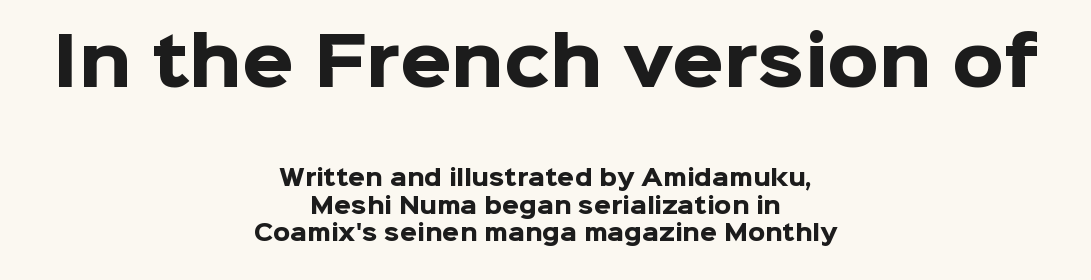
This sample uses an upright cut, with every glyph sitting square on the baseline. Tracking here is standard; glyphs follow each other at the usual distance. The face used here appears at its bigger size in the upper chunk. Rows of type keep a routine distance in the vertical direction. A typesetter would call this proportional, since set widths differ per character.
